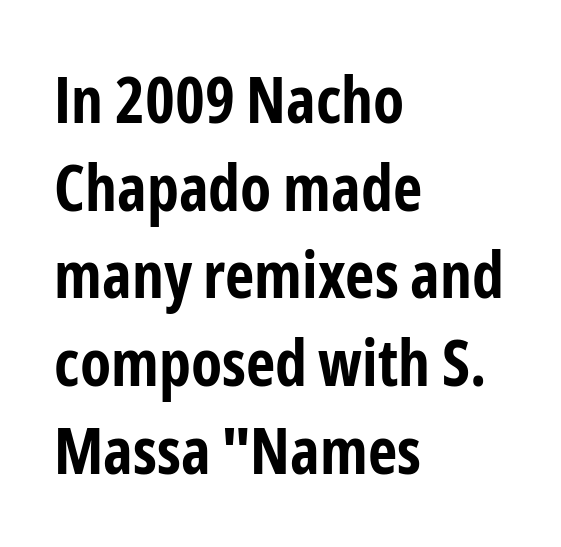
Q: Is the text bold? A: Yes.
Q: Is the text italic (slanted)? A: No, it is upright.
Q: Is the typeface a serif or a sans-serif typeface? A: Sans-serif.
Q: Is the text underlined? A: No.
Q: How is the paragraph aligned? A: Left-aligned.
Q: Is the spacing between letters normal or unusually wide? A: Normal.
Q: Is the spacing between lines tight, normal or loose? A: Normal.
Q: Width (condensed, normal, or wide)? A: Condensed.
Q: Stroke contrast? A: Low.
Q: x-height? A: Medium.
Q: Monospaced? A: No.
